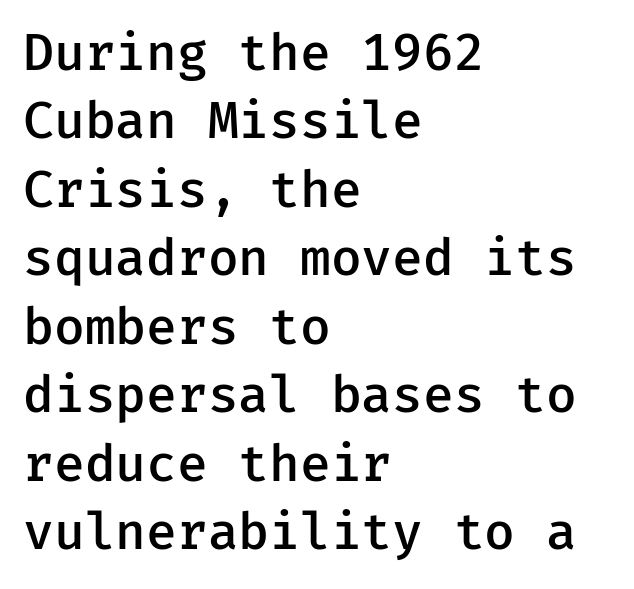
The image shows 50 px semibold sans-serif type, upright, monospaced; set left-aligned, normal line spacing (1.37x), normal letter spacing, not underlined; low stroke contrast and a medium x-height.
